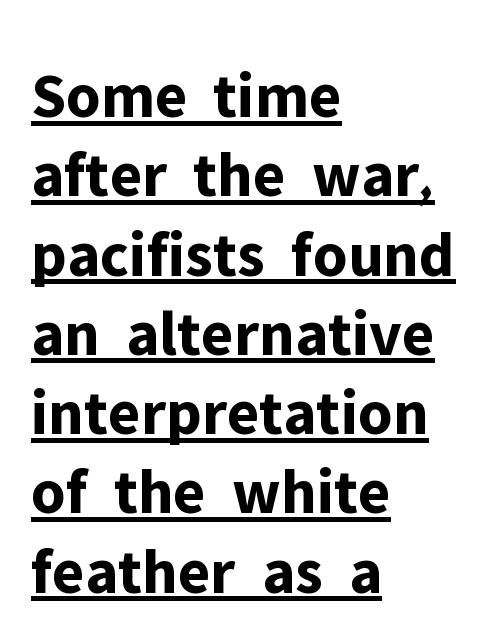
Character widths vary here, with narrow letters taking less room than wide ones. Students, observe the line beneath the letters — that is underlining. The typesetter chose a ragged-right arrangement here. Heavy, bold letterforms. Is this a sans? Yes — the strokes have no serifs.
